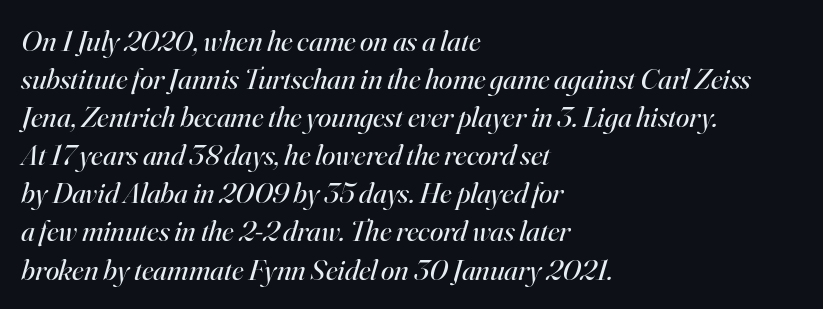
No extra ink here — the face is not bold. Character widths vary here, with narrow letters taking less room than wide ones. Default kerning and tracking; the words read as compact shapes. Quick note: italic.
